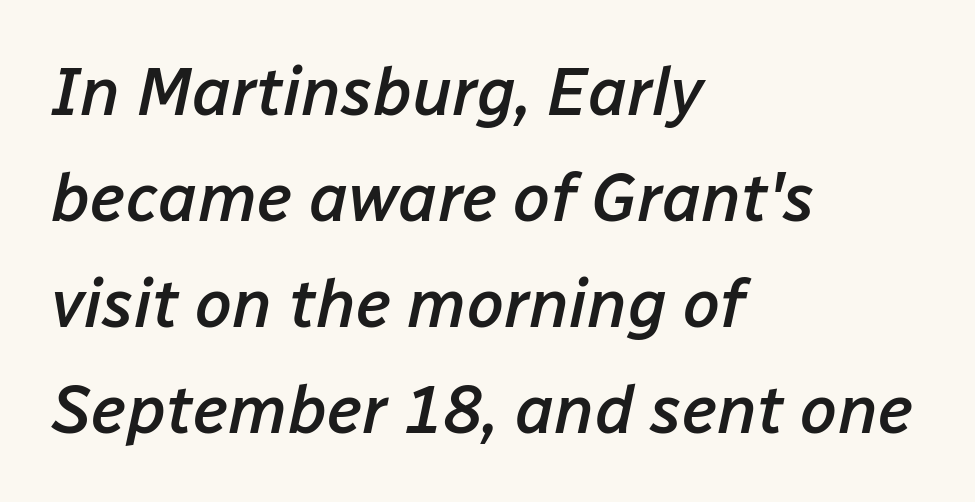
{"italic": "yes", "lean": "right", "slant_degrees": 12, "bold": "semi", "weight": "semibold", "width": "normal", "stroke_contrast": "low", "x_height": "medium", "monospaced": "no", "underline": "no", "align": "left", "line_spacing": "normal", "line_spacing_ratio": 1.58, "letter_spacing": "normal", "letter_spacing_em": 0.0, "glyph_px": 67}
